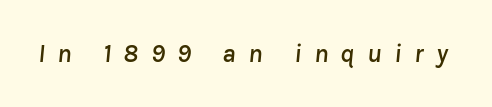
The image shows 26 px text type, italic (leaning right); set unusually wide letter spacing (+0.48 em), not underlined.
